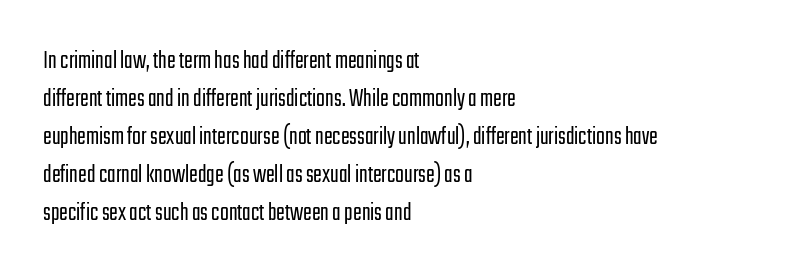
The image shows 26 px text type, upright; set left-aligned, normal line spacing (1.46x), normal letter spacing, not underlined.
